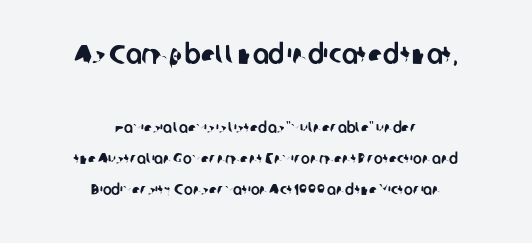
Q: Is the text underlined? A: No.
Q: How is the paragraph aligned? A: Centered.
Q: Is the spacing between letters normal or unusually wide? A: Normal.
Q: Is the spacing between lines tight, normal or loose? A: Loose.
Q: Which block of text is set in a larger size, the first (top) or the second (bottom)? A: The first (top) one.
